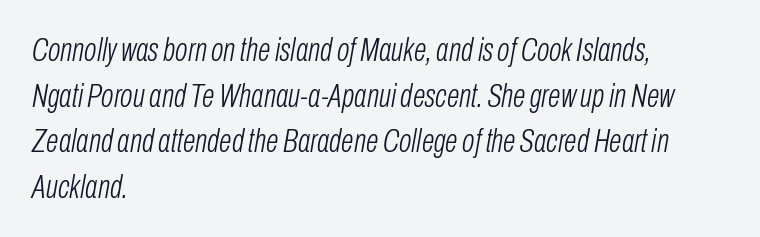
Q: Is the text bold? A: No.
Q: Is the text italic (slanted)? A: Yes, it leans right by about 10 degrees.
Q: Is the text underlined? A: No.
Q: How is the paragraph aligned? A: Left-aligned.
Q: Is the spacing between letters normal or unusually wide? A: Normal.
Q: Is the spacing between lines tight, normal or loose? A: Normal.
Q: Width (condensed, normal, or wide)? A: Condensed.
Q: Stroke contrast? A: Low.
Q: x-height? A: Medium.
Q: Monospaced? A: No.
